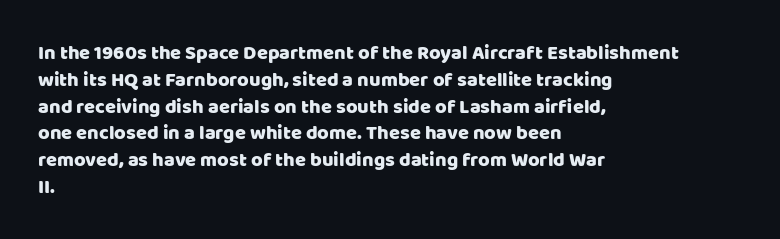
The image shows 20 px text type, upright; set left-aligned, normal line spacing (1.34x), normal letter spacing, not underlined.
